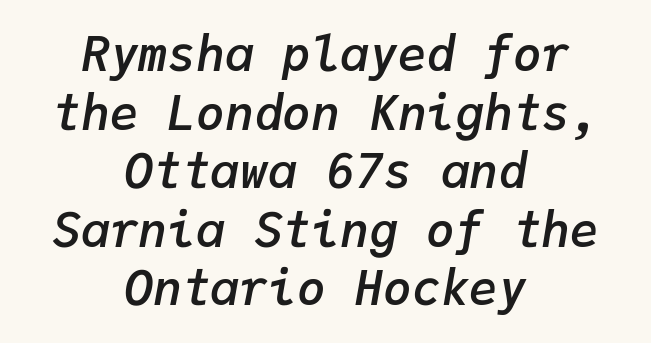
Would a proofreader flag this as italicized? Yes. Slightly chunky letters — semibold, I'd say, not full bold. Nobody touched the tracking dial on this one. One-word summary of the alignment: center.
